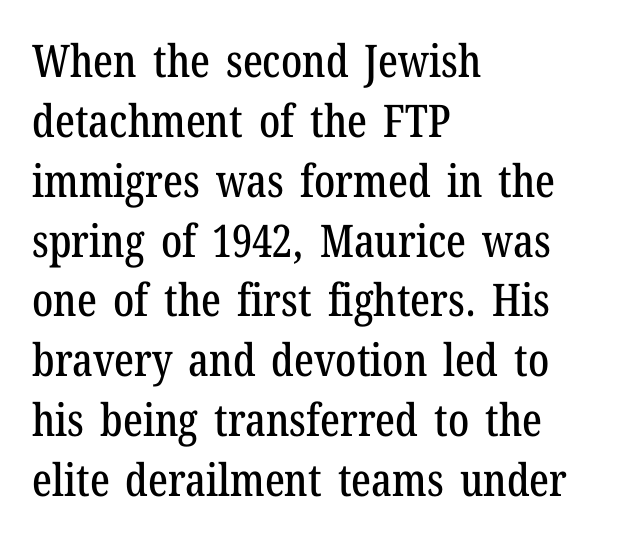
The image shows 45 px condensed serif type, upright; set left-aligned, normal line spacing (1.33x), normal letter spacing, not underlined; low stroke contrast and a medium x-height.
